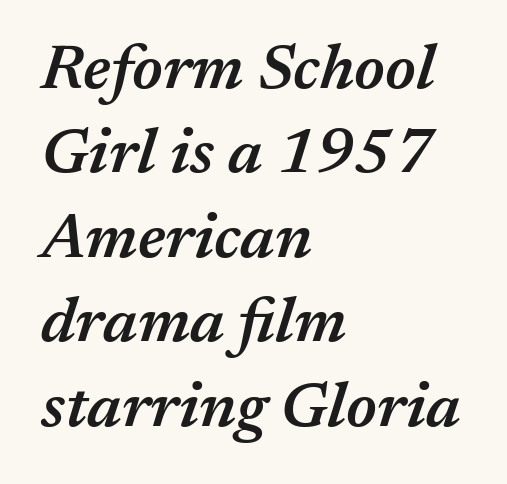
{"italic": "yes", "lean": "right", "slant_degrees": 17, "bold": "semi", "weight": "semibold", "width": "normal", "stroke_contrast": "medium", "x_height": "medium", "monospaced": "no", "underline": "no", "align": "left", "line_spacing": "normal", "line_spacing_ratio": 1.34, "letter_spacing": "normal", "letter_spacing_em": 0.0, "glyph_px": 63}
